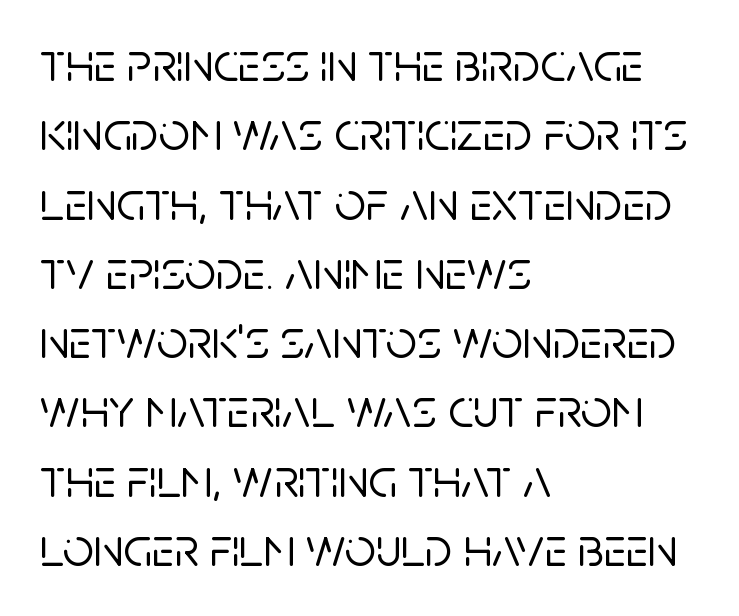
The ragged edge is on the right, which tells us the setting is flush left. This sample uses plain, unmodified letter spacing. Designer's note — italics off, roman on. In terms of leading, this rendering sits right in the middle.
